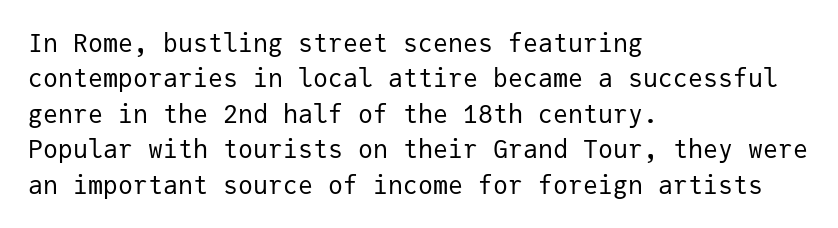
Q: Is the text bold? A: No.
Q: Is the text italic (slanted)? A: No, it is upright.
Q: Is the text underlined? A: No.
Q: How is the paragraph aligned? A: Left-aligned.
Q: Is the spacing between letters normal or unusually wide? A: Normal.
Q: Is the spacing between lines tight, normal or loose? A: Normal.
